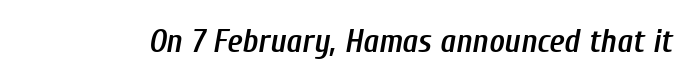
Q: Is the text bold? A: Semi-bold.
Q: Is the text italic (slanted)? A: Yes, it leans right by about 10 degrees.
Q: Is the text underlined? A: No.
Q: Is the spacing between letters normal or unusually wide? A: Normal.
Q: Width (condensed, normal, or wide)? A: Condensed.
Q: Stroke contrast? A: Low.
Q: x-height? A: Medium.
Q: Monospaced? A: No.
